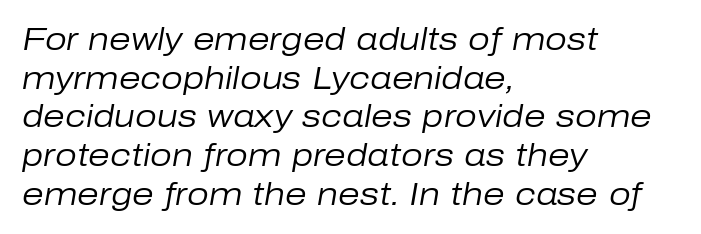
{"italic": "yes", "lean": "right", "slant_degrees": 10, "bold": "no", "weight": "regular", "width": "normal", "stroke_contrast": "low", "x_height": "medium", "monospaced": "no", "underline": "no", "align": "left", "line_spacing": "normal", "line_spacing_ratio": 1.25, "letter_spacing": "normal", "letter_spacing_em": 0.0, "glyph_px": 31}
